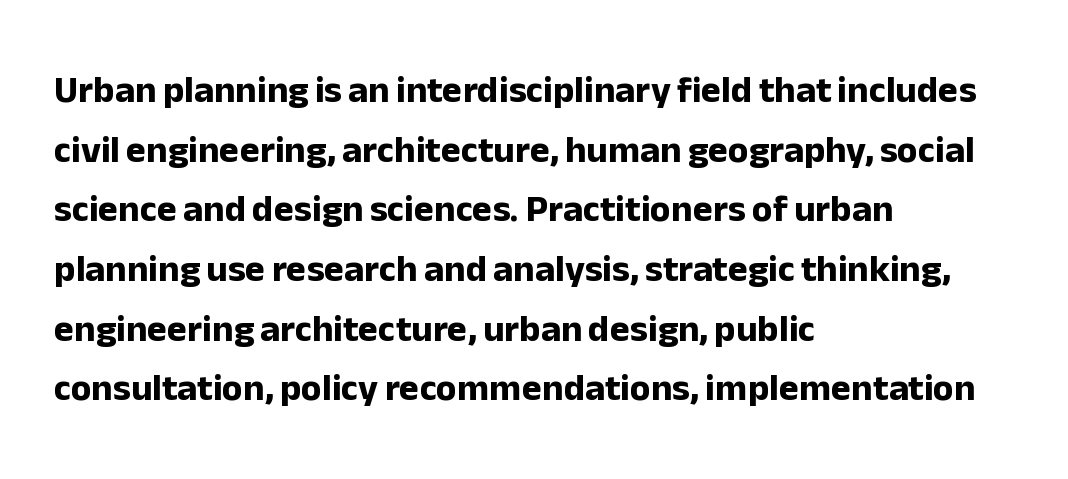
The image shows 38 px bold sans-serif type, upright; set left-aligned, normal line spacing (1.57x), normal letter spacing, not underlined; low stroke contrast and a medium x-height.
